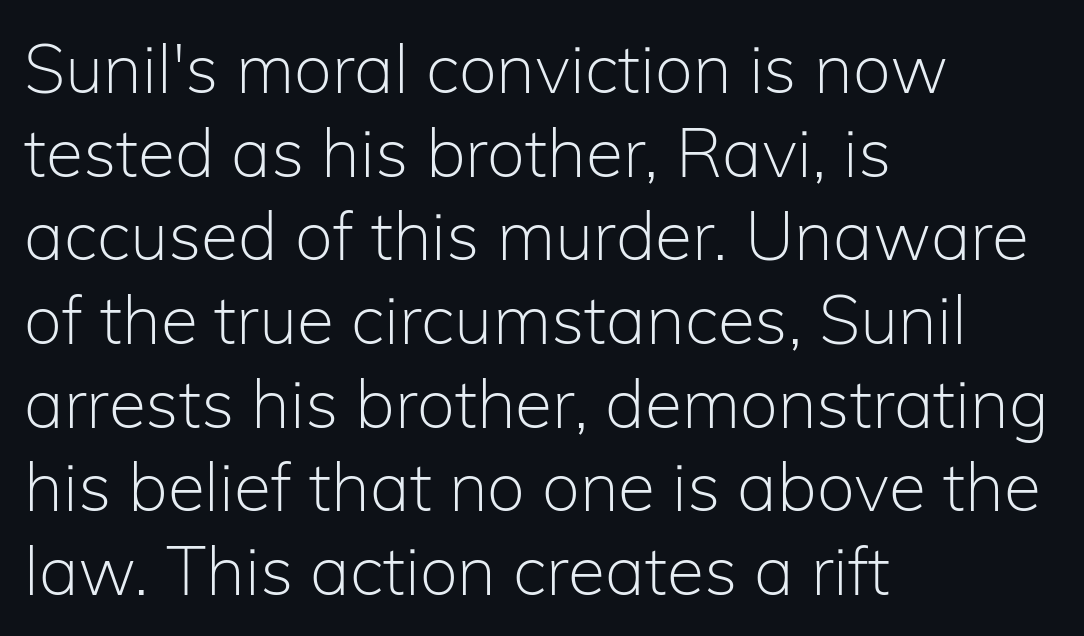
Serifs: no, the terminals of the letterforms are clean. Character widths vary here, with narrow letters taking less room than wide ones. Characters follow at the spacing the type designer built in. Designer's note — italics off, roman on. The zone under the glyphs is completely vacant. Letters have the restrained weight of plain body copy at most.
